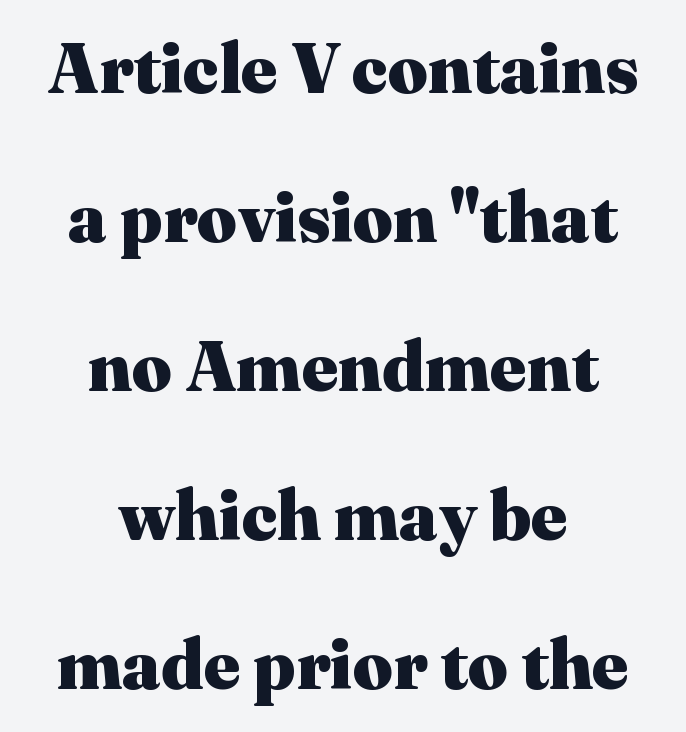
Emphasis by weight is at full strength: bold. The passage shown stacks its lines with a broad gap. Typographically, this falls in the serif category. Which margin do the lines hug? Neither — every line sits in the middle. Letters rest on an invisible, unmarked baseline. Upright lettering throughout.
